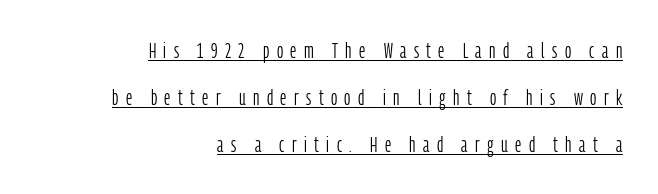
This is roman type, the default non-slanted kind. Quick note: underline on. Someone cranked the tracking dial way up on this one. Think standard paragraph weight, or any step lighter than that. In terms of leading, this rendering errs on the spacious side.
